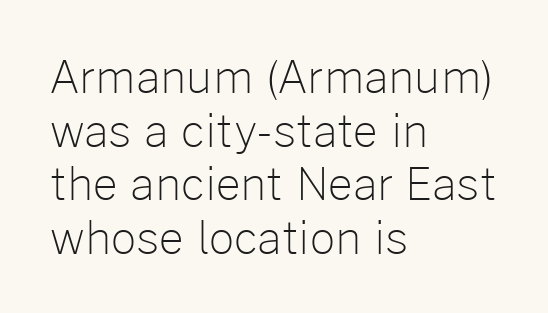
The letters advance in unequal steps, a hallmark of proportional type. The characters display no serif detailing; their extremities are plain. The lines are quadded left. No extra ink here — the face is not bold. A clean baseline with only descenders dipping below it.
